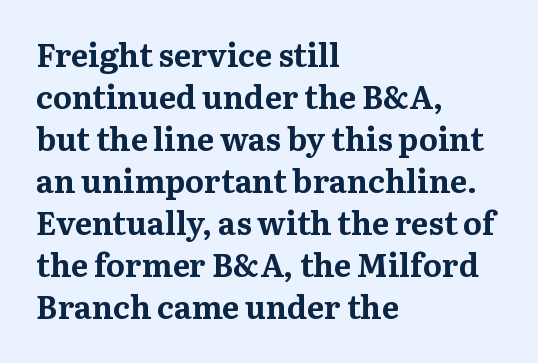
The letters carry serifs — small finishing strokes at the ends of their stems. The specimen reads as upright at a glance. Check the space under the baseline: it is left empty. The passage is arranged the way most books set body copy — flush left. Horizontal bands of white between lines are of average thickness.
